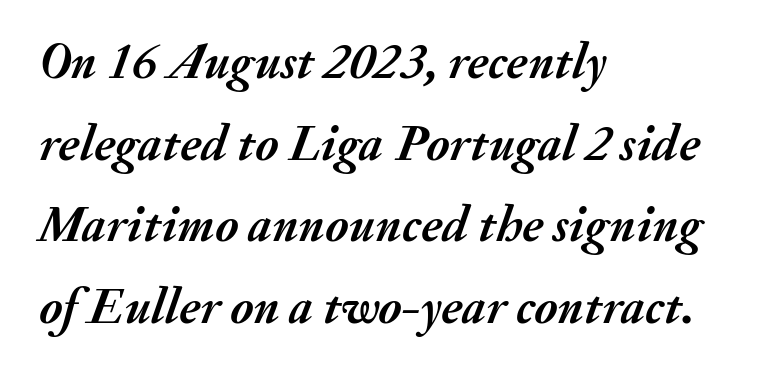
Does the weight exceed regular? Yes, all the way to bold. Spacing verdict: proportional, widths tailored to each character. An italicized treatment has been applied to the whole sample. A student would call this left alignment; a typographer would say flush left, rag right. How would I describe the line gaps? Plain and ordinary.
